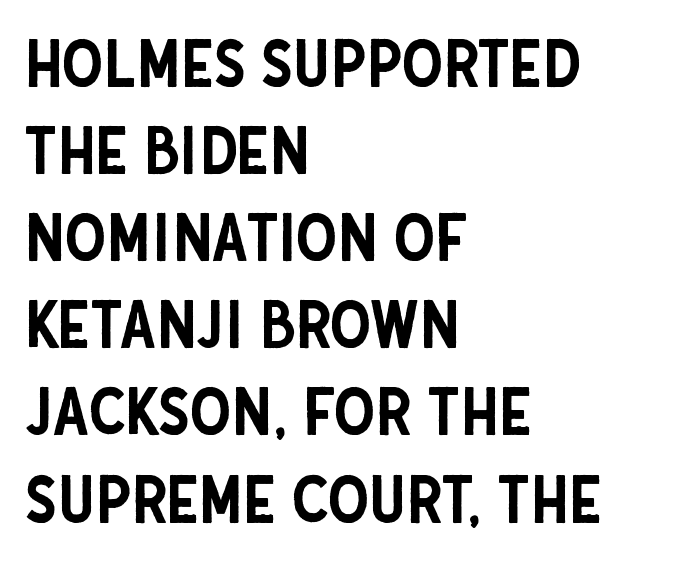
{"serif": "no", "italic": "no", "width": "condensed", "stroke_contrast": "low", "x_height": "large", "monospaced": "no", "underline": "no", "align": "left", "line_spacing": "normal", "line_spacing_ratio": 1.32, "letter_spacing": "normal", "letter_spacing_em": 0.0, "glyph_px": 66}
